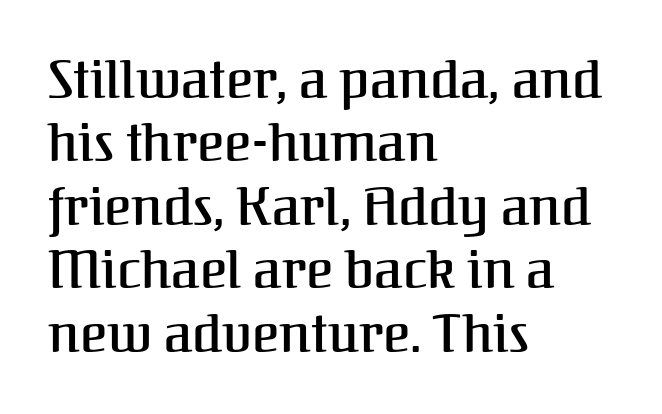
{"serif": "yes", "italic": "no", "width": "normal", "stroke_contrast": "medium", "x_height": "medium", "monospaced": "no", "underline": "no", "align": "left", "line_spacing_ratio": 1.22, "letter_spacing": "normal", "letter_spacing_em": 0.0, "glyph_px": 52}
